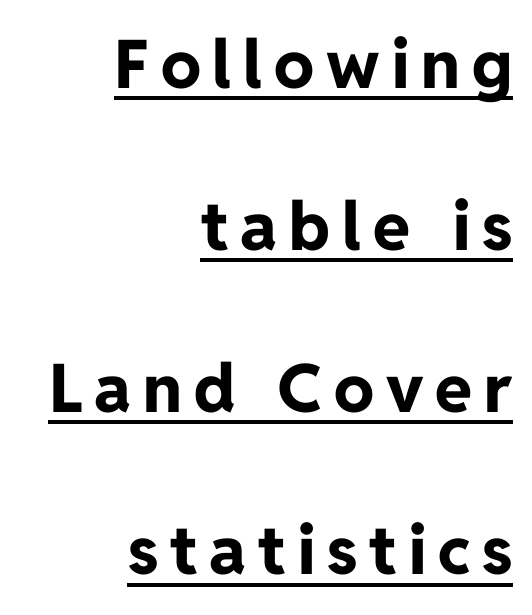
Q: Is the text bold? A: Yes.
Q: Is the text italic (slanted)? A: No, it is upright.
Q: Is the typeface a serif or a sans-serif typeface? A: Sans-serif.
Q: Is the text underlined? A: Yes.
Q: How is the paragraph aligned? A: Right-aligned.
Q: Is the spacing between lines tight, normal or loose? A: Loose.
Q: Width (condensed, normal, or wide)? A: Normal.
Q: Stroke contrast? A: Low.
Q: x-height? A: Medium.
Q: Monospaced? A: No.
